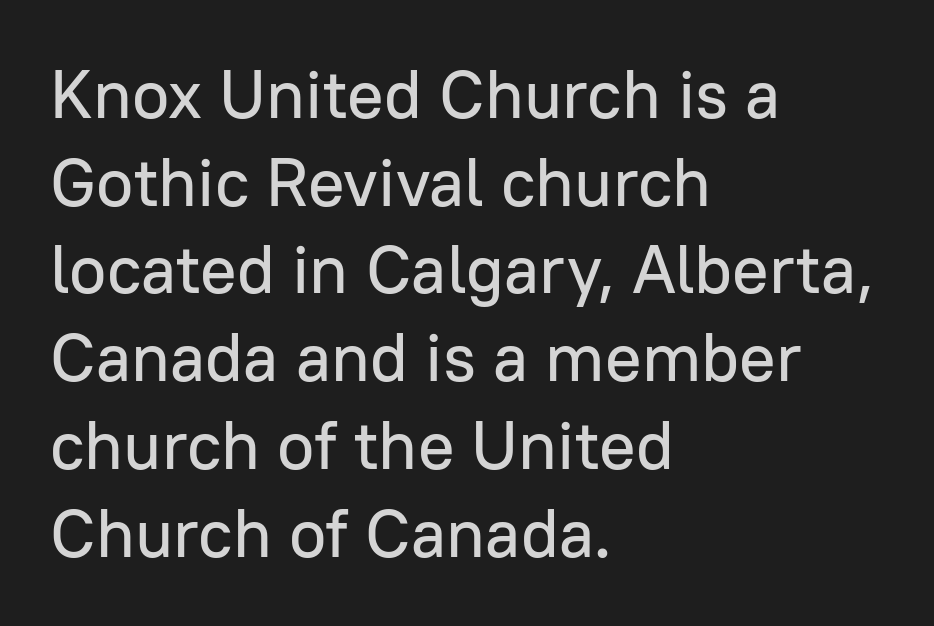
The passage shown is typeset with a sans-serif family. Glance below the letters and you will spot only blank space. The lettering stays uniformly vertical, giving the passage a roman look. The rendering uses natural spacing where letterforms have individual widths. Horizontal alignment here is leftward, the default for most running prose.
